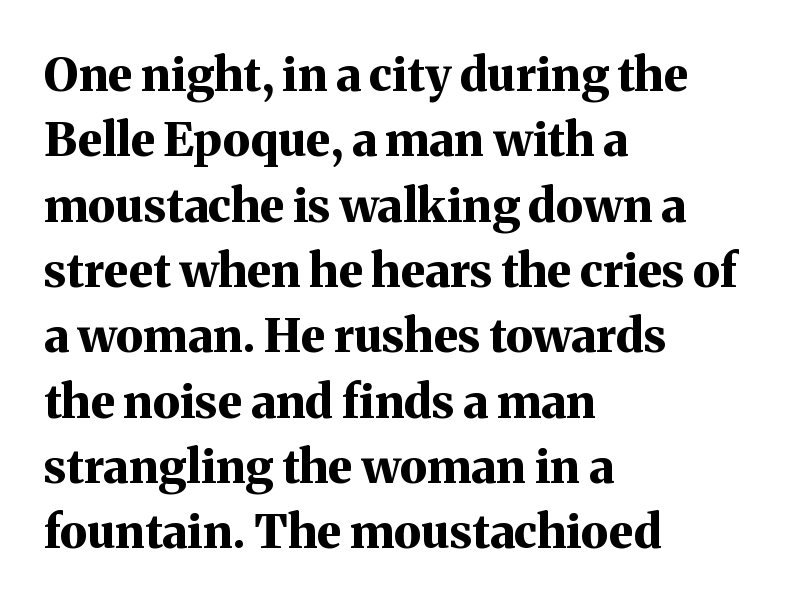
{"serif": "yes", "italic": "no", "bold": "yes", "weight": "bold", "width": "normal", "stroke_contrast": "medium", "x_height": "medium", "monospaced": "no", "underline": "no", "align": "left", "line_spacing": "normal", "line_spacing_ratio": 1.39, "letter_spacing": "normal", "letter_spacing_em": 0.0, "glyph_px": 47}
